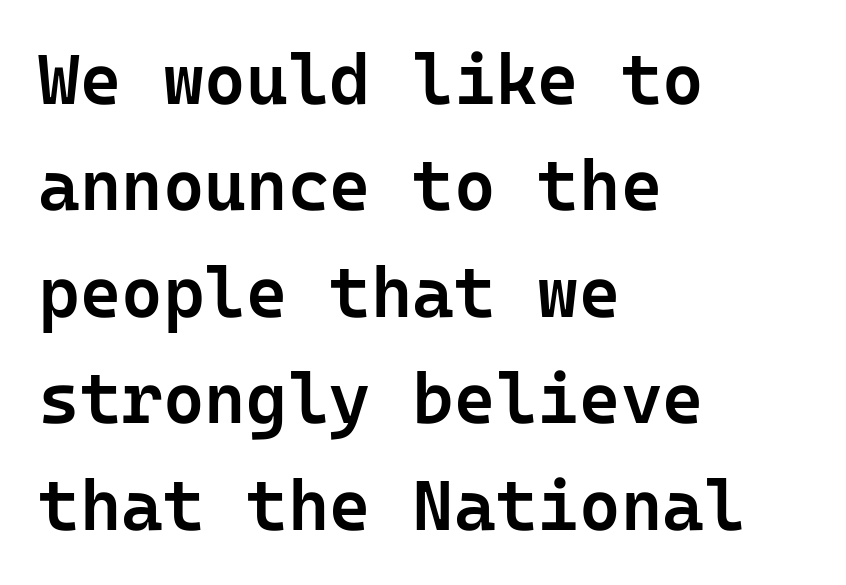
{"serif": "no", "italic": "no", "bold": "semi", "weight": "semibold", "width": "normal", "stroke_contrast": "low", "x_height": "medium", "underline": "no", "align": "left", "line_spacing": "normal", "line_spacing_ratio": 1.5, "letter_spacing": "normal", "letter_spacing_em": 0.0, "glyph_px": 71}
